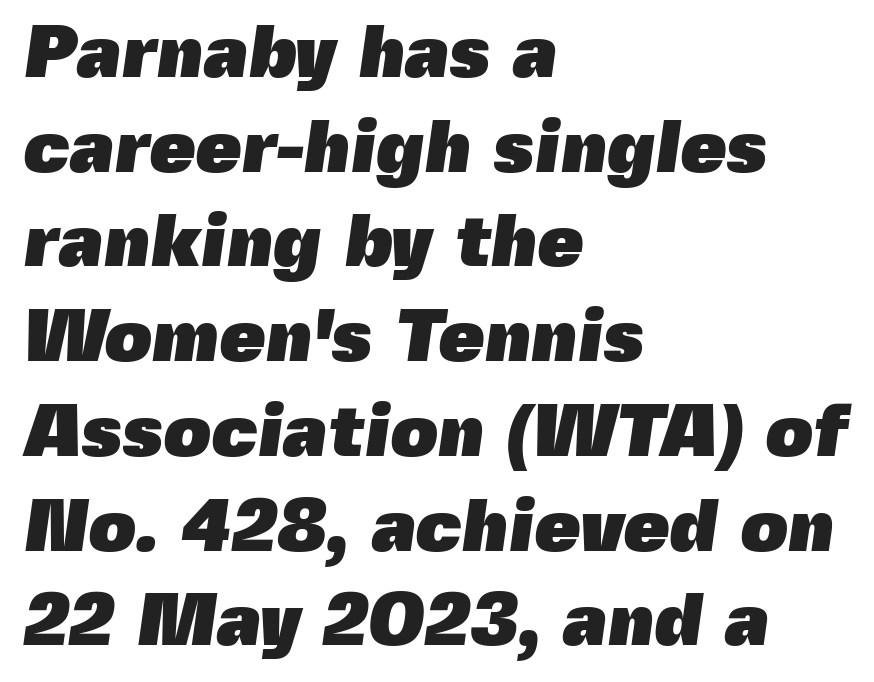
Q: Is the text bold? A: Yes.
Q: Is the typeface a serif or a sans-serif typeface? A: Sans-serif.
Q: Is the text underlined? A: No.
Q: How is the paragraph aligned? A: Left-aligned.
Q: Is the spacing between letters normal or unusually wide? A: Normal.
Q: Is the spacing between lines tight, normal or loose? A: Normal.
Q: Width (condensed, normal, or wide)? A: Normal.
Q: x-height? A: Medium.
Q: Monospaced? A: No.
